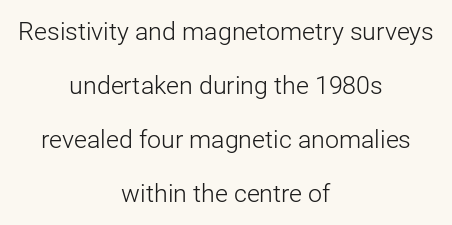
The image shows 25 px text type, upright; set centered, loose line spacing (2.16x), normal letter spacing, not underlined.
